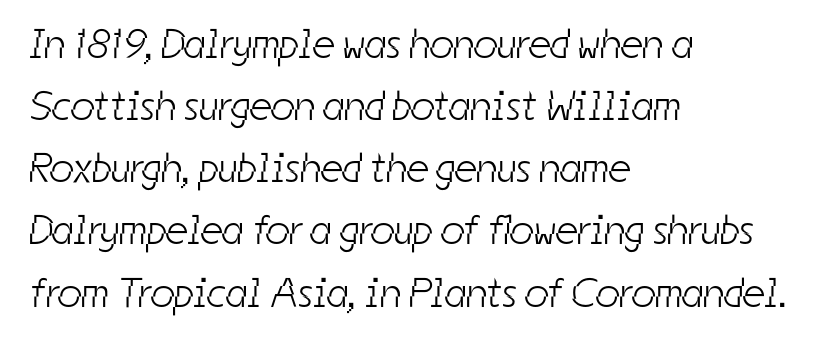
Q: Is the text bold? A: No.
Q: Is the typeface a serif or a sans-serif typeface? A: Sans-serif.
Q: Is the text underlined? A: No.
Q: How is the paragraph aligned? A: Left-aligned.
Q: Is the spacing between letters normal or unusually wide? A: Normal.
Q: Is the spacing between lines tight, normal or loose? A: Normal.
Q: Width (condensed, normal, or wide)? A: Condensed.
Q: Stroke contrast? A: Low.
Q: x-height? A: Medium.
Q: Monospaced? A: No.
